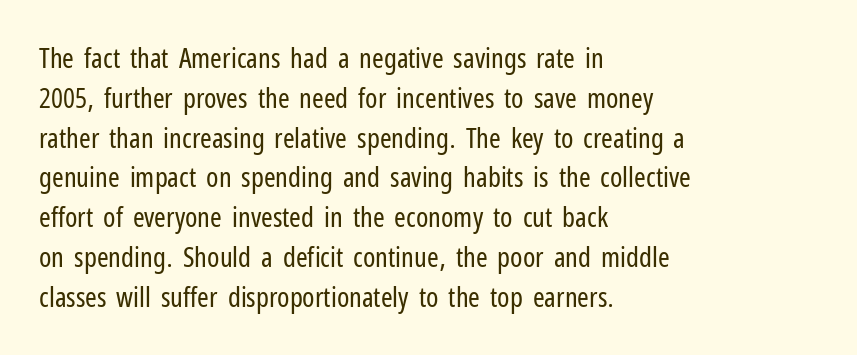
The image shows 28 px regular-weight, condensed sans-serif type, upright; set left-aligned, normal line spacing (1.42x), normal letter spacing, not underlined; low stroke contrast and a medium x-height.
